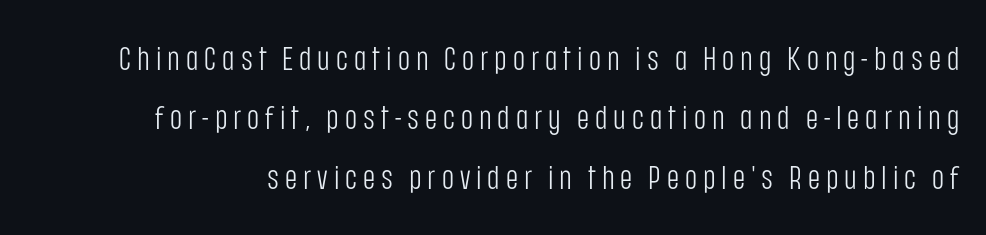
Q: Is the text bold? A: No.
Q: Is the text italic (slanted)? A: No, it is upright.
Q: Is the typeface a serif or a sans-serif typeface? A: Sans-serif.
Q: Is the text underlined? A: No.
Q: Width (condensed, normal, or wide)? A: Condensed.
Q: Stroke contrast? A: Low.
Q: x-height? A: Large.
Q: Monospaced? A: No.
